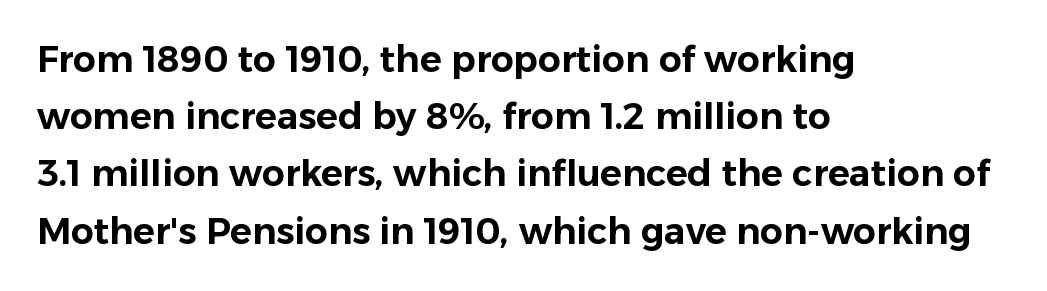
{"serif": "no", "italic": "no", "width": "normal", "stroke_contrast": "low", "x_height": "medium", "monospaced": "no", "underline": "no", "align": "left", "line_spacing": "normal", "line_spacing_ratio": 1.59, "letter_spacing": "normal", "letter_spacing_em": 0.0, "glyph_px": 36}
